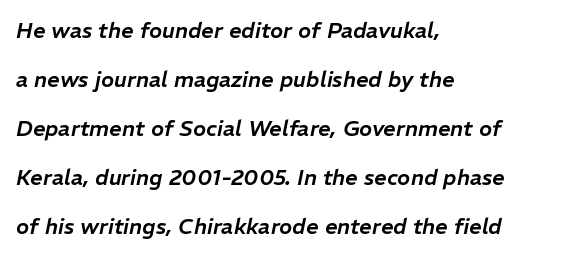
The image shows 22 px text type, italic (leaning right); set left-aligned, loose line spacing (2.23x), normal letter spacing, not underlined.
